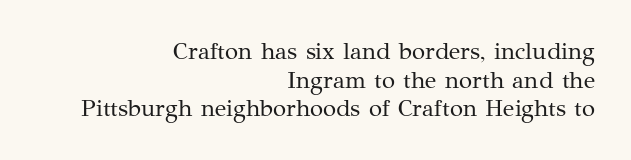
Q: Is the text bold? A: No.
Q: Is the text italic (slanted)? A: No, it is upright.
Q: Is the text underlined? A: No.
Q: How is the paragraph aligned? A: Right-aligned.
Q: Is the spacing between letters normal or unusually wide? A: Normal.
